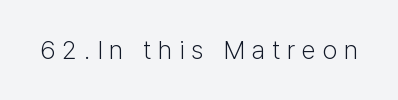
The image shows 26 px text type, upright; set unusually wide letter spacing (+0.26 em), not underlined.
